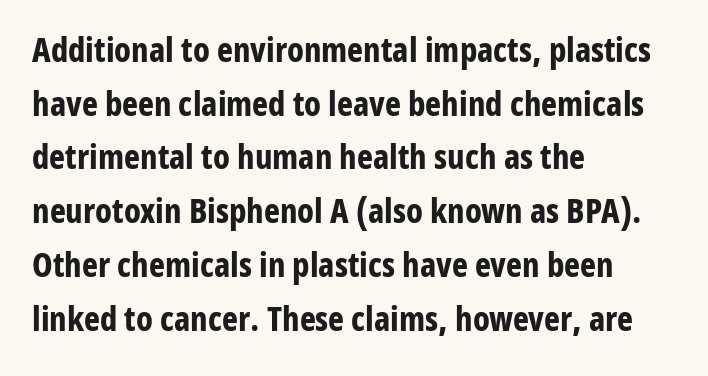
The characters look thick and weighty, a clear bold. Does the copy run flush right? No — it runs flush left. Spacing between characters is what you'd get straight out of the box. Varying glyph widths throughout — classic text-font behaviour.
